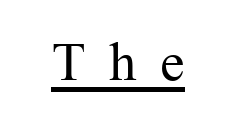
A typesetter would label this face a serif. Tracking here is generous; glyphs stand well apart from one another. Caption: face not bold, strokes unweighted. Decoration check: the copy is underlined. It's the straight-up-and-down kind of type.
